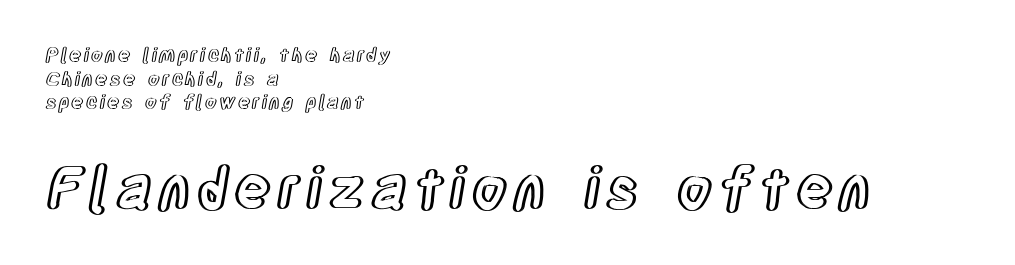
Two sizes are in play, and the larger belongs to the second block. These lines are rendered in a variable-pitch font. Honestly, there is no underline to notice here at all. Does the copy run flush right? No — it runs flush left.
